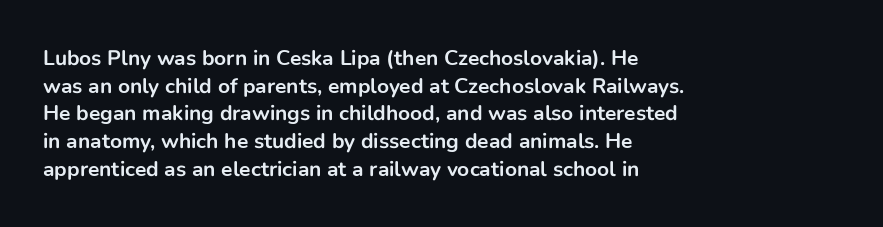
The image shows 21 px bold type, upright; set left-aligned, normal line spacing (1.32x), normal letter spacing, not underlined.
